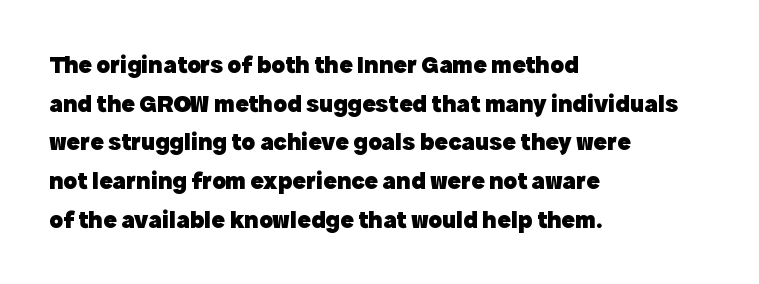
Q: Is the text bold? A: Yes.
Q: Is the text italic (slanted)? A: No, it is upright.
Q: Is the text underlined? A: No.
Q: How is the paragraph aligned? A: Left-aligned.
Q: Is the spacing between letters normal or unusually wide? A: Normal.
Q: Is the spacing between lines tight, normal or loose? A: Normal.
